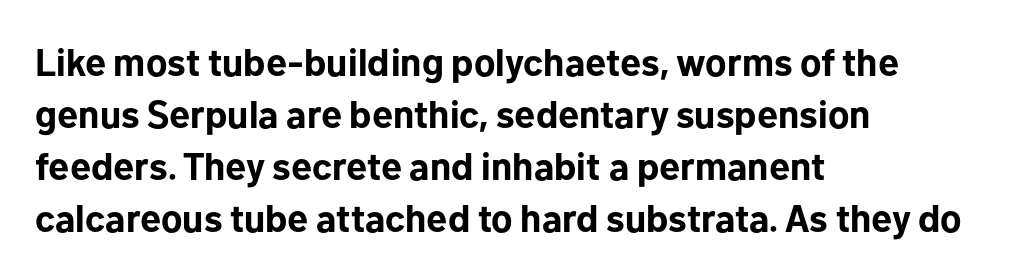
Q: Is the text bold? A: Yes.
Q: Is the text italic (slanted)? A: No, it is upright.
Q: Is the typeface a serif or a sans-serif typeface? A: Sans-serif.
Q: Is the text underlined? A: No.
Q: How is the paragraph aligned? A: Left-aligned.
Q: Is the spacing between letters normal or unusually wide? A: Normal.
Q: Is the spacing between lines tight, normal or loose? A: Normal.
Q: Width (condensed, normal, or wide)? A: Normal.
Q: Stroke contrast? A: Low.
Q: x-height? A: Medium.
Q: Monospaced? A: No.
